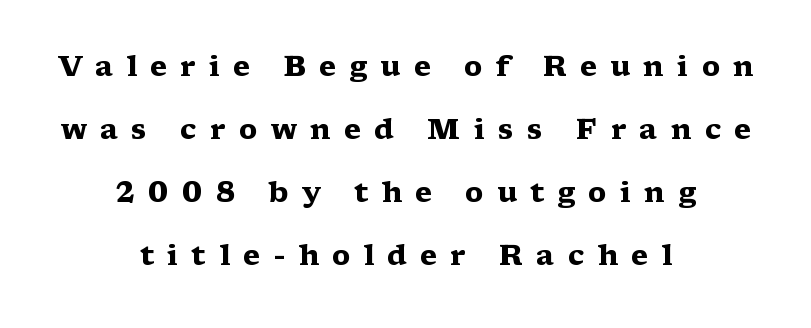
The rendering uses natural spacing where letterforms have individual widths. You could only call the tracking loose — the letters float apart. Students, observe: this is what heavily led, spacious text looks like. A full-strength bold gives these letters their thick strokes.
